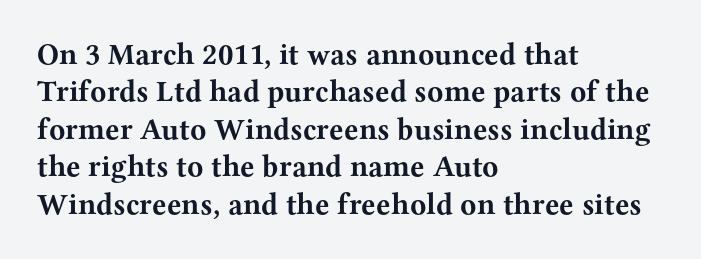
This sample has the flowing, uneven cadence of proportional lettering. Posture: vertical. Default kerning and tracking; the words read as compact shapes. The specimen omits any rule beneath the text block's lines.
